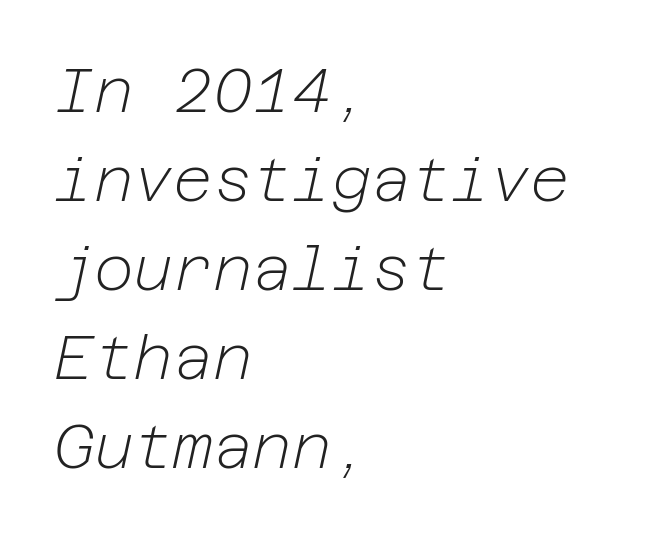
{"italic": "yes", "lean": "right", "slant_degrees": 12, "bold": "no", "weight": "light", "width": "normal", "stroke_contrast": "low", "x_height": "medium", "underline": "no", "align": "left", "line_spacing": "normal", "line_spacing_ratio": 1.46, "letter_spacing": "normal", "letter_spacing_em": 0.0, "glyph_px": 61}
